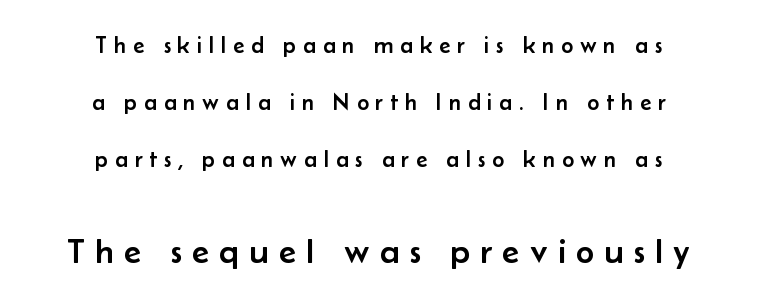
This sample uses expanded letter spacing, leaving extra air between glyphs. The letters stand upright; this is a roman face. The paragraph shown floats in the horizontal middle. The letters advance in unequal steps, a hallmark of proportional type.
